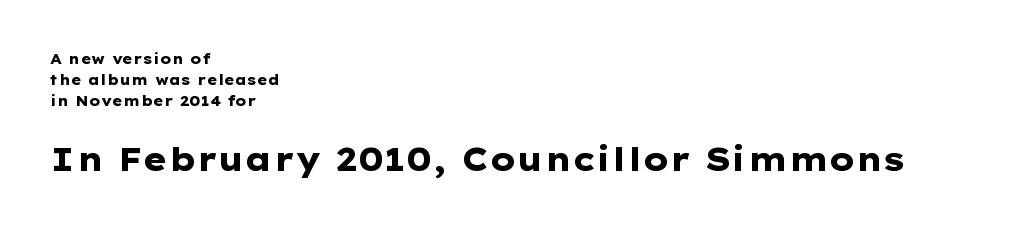
{"serif": "no", "italic": "no", "bold": "yes", "weight": "heavy", "width": "wide", "stroke_contrast": "low", "x_height": "medium", "monospaced": "no", "underline": "no", "align": "left", "line_spacing": "normal", "line_spacing_ratio": 1.5, "letter_spacing": "normal", "letter_spacing_em": 0.0, "larger_block": "second", "size_ratio": 2.29, "glyph_px": 32}
